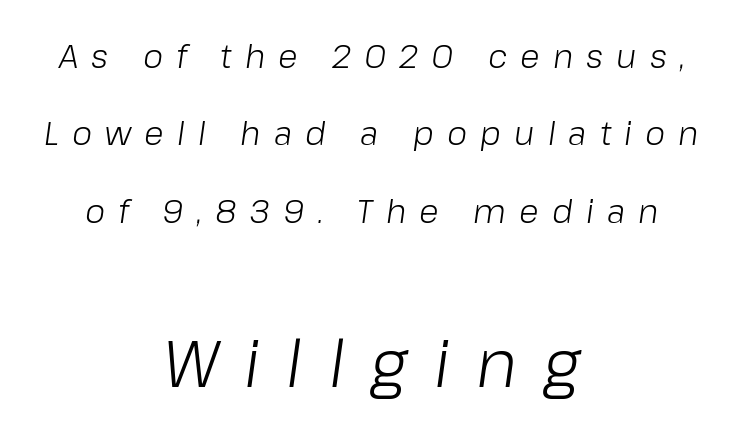
The characters are drawn with everyday or finer stroke widths. Bigger letters appear in the bottom chunk; the top chunk is reduced. Tall strokes in this sample are angled rather than plumb. A typesetter would call this proportional, since set widths differ per character.
